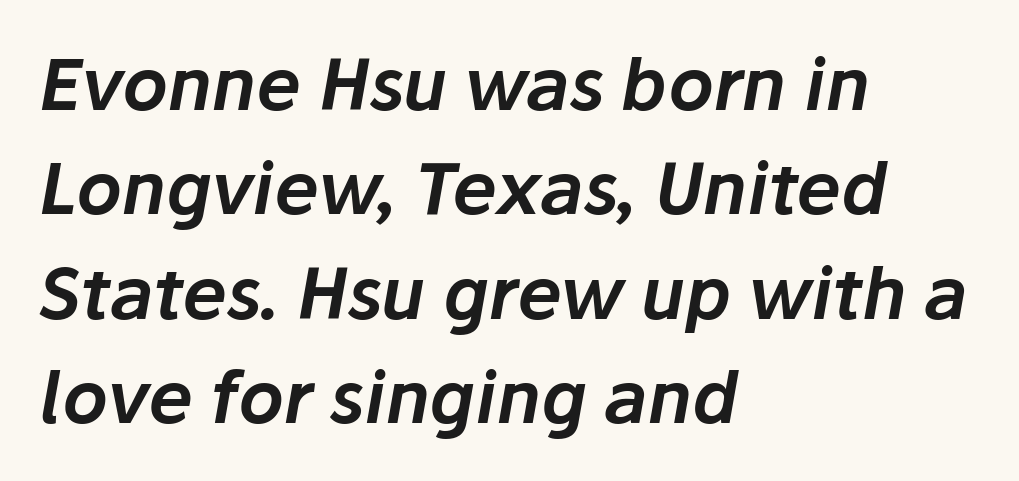
Whoever set this chose a conventional vertical rhythm. Varying glyph widths throughout — classic text-font behaviour. Short and long lines alike share a common starting point at left. The letterforms sit shoulder to shoulder at normal distance. Compared with ordinary roman type, these characters are visibly tilted.
